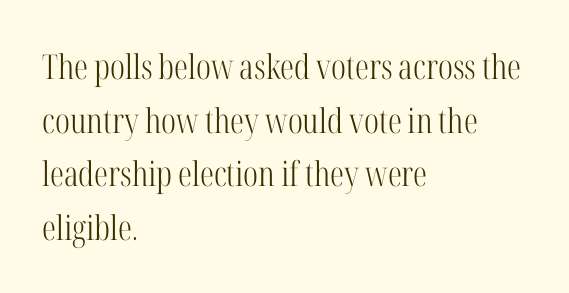
{"serif": "yes", "italic": "no", "bold": "no", "weight": "light", "width": "condensed", "stroke_contrast": "high", "x_height": "medium", "monospaced": "no", "underline": "no", "align": "left", "line_spacing": "normal", "line_spacing_ratio": 1.58, "letter_spacing": "normal", "letter_spacing_em": 0.0, "glyph_px": 34}
